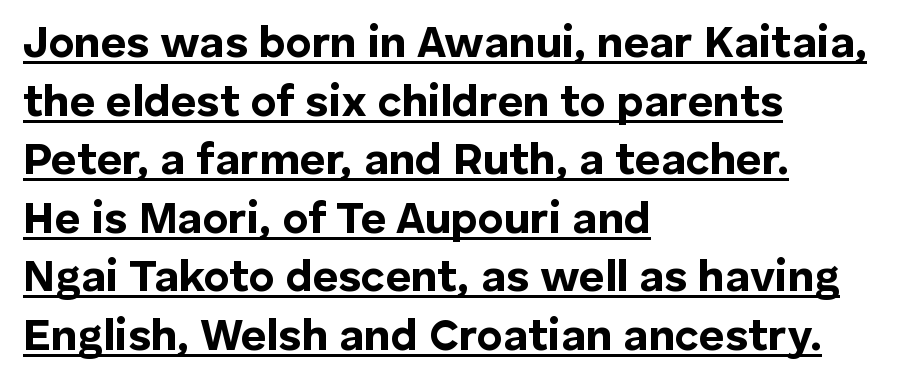
Q: Is the text bold? A: Yes.
Q: Is the text italic (slanted)? A: No, it is upright.
Q: Is the typeface a serif or a sans-serif typeface? A: Sans-serif.
Q: Is the text underlined? A: Yes.
Q: How is the paragraph aligned? A: Left-aligned.
Q: Is the spacing between letters normal or unusually wide? A: Normal.
Q: Is the spacing between lines tight, normal or loose? A: Normal.
Q: Width (condensed, normal, or wide)? A: Normal.
Q: Stroke contrast? A: Low.
Q: x-height? A: Medium.
Q: Monospaced? A: No.
